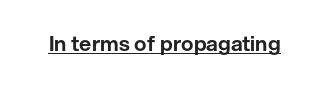
Students, note that the glyphs here touch the page at normal intervals. Does a line run under the words? Yes, clearly. Designer's note — italics off, roman on.
